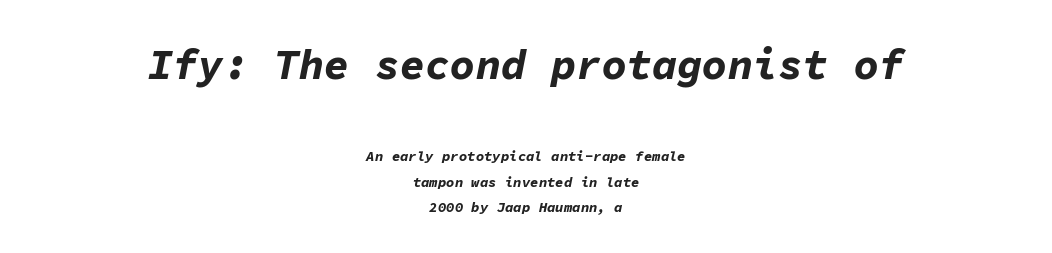
Where is the straight margin? There isn't one; the lines are centered. The passage shown has conventional tracking throughout. You get the large type first, then a drop to smaller type. The glyphs look as if they've been sheared to an angle. Do the characters align in a grid? Yes, the font is monospaced. The strip under each line holds only bare page.
